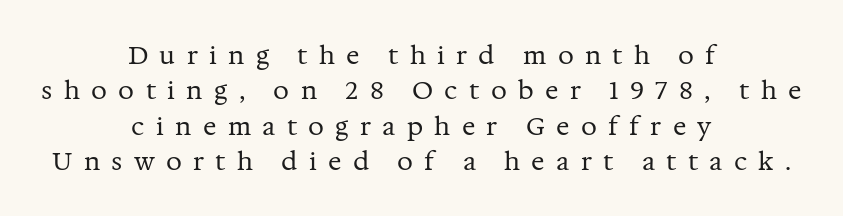
Check under the words: just untouched page. These lines sit exactly where default settings would place them. Ascenders rise straight up at ninety degrees. Is the type heavy? It reads as light-to-regular instead. Tracking value appears strongly positive — letters spread wide. This sample is center-justified, so both line endings float freely.
